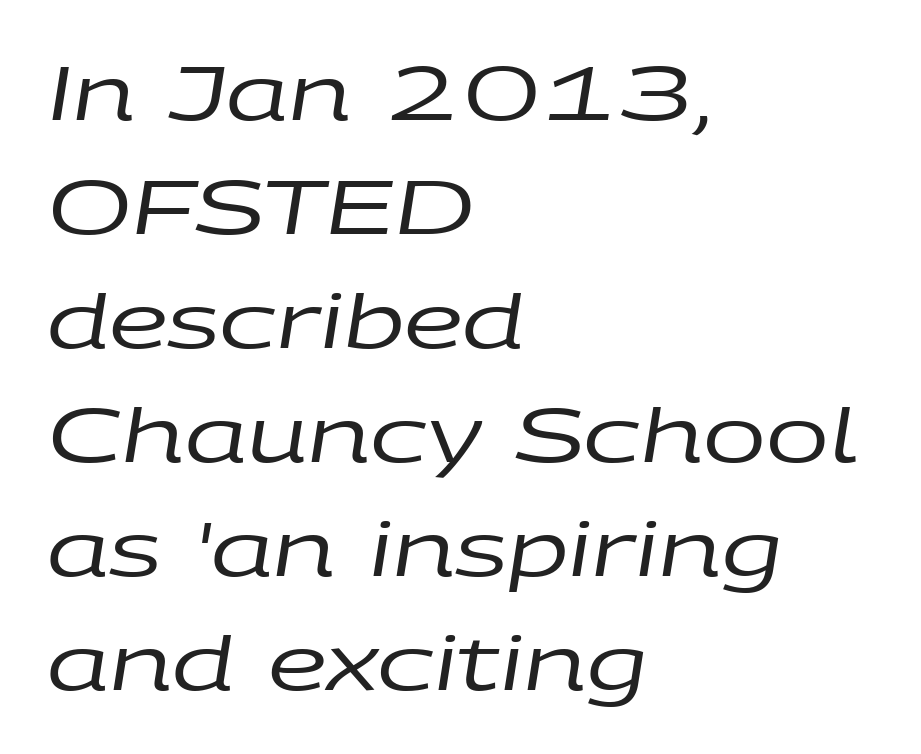
The rendering anchors every line to the left-hand side. You could not count columns in this text — the font is proportionally spaced. Lines of text with bare space underneath. Honestly, the letter spacing is just normal — you wouldn't notice it. Heft: none added — not bold.
